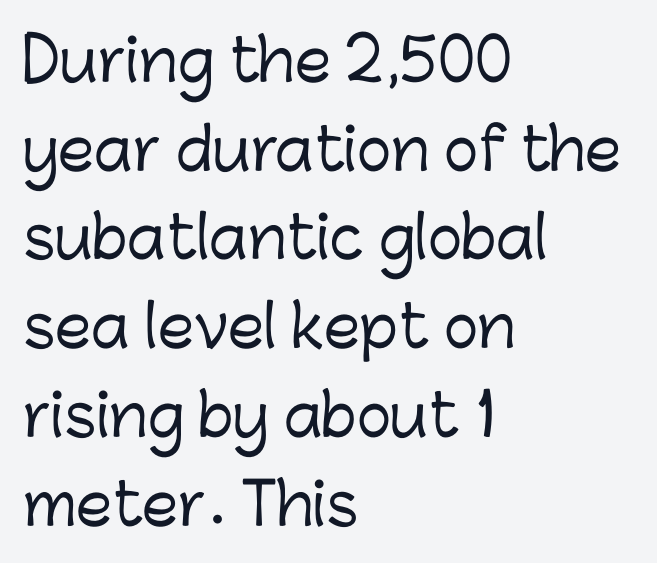
Q: Is the text italic (slanted)? A: No, it is upright.
Q: Is the typeface a serif or a sans-serif typeface? A: Sans-serif.
Q: Is the text underlined? A: No.
Q: How is the paragraph aligned? A: Left-aligned.
Q: Is the spacing between letters normal or unusually wide? A: Normal.
Q: Is the spacing between lines tight, normal or loose? A: Normal.
Q: Width (condensed, normal, or wide)? A: Normal.
Q: Stroke contrast? A: Low.
Q: x-height? A: Medium.
Q: Monospaced? A: No.
